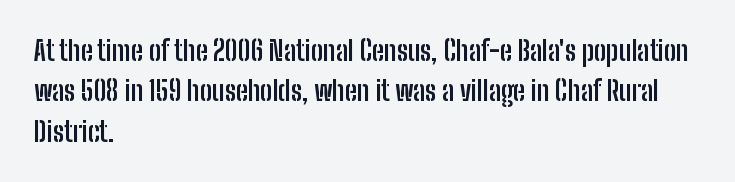
The image shows 27 px bold type, upright; set left-aligned, normal line spacing (1.5x), normal letter spacing, not underlined.
